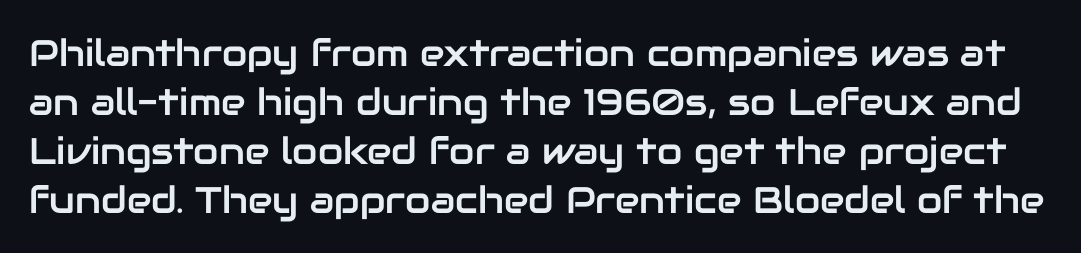
The image shows 37 px sans-serif type, upright; set normal line spacing (1.32x), normal letter spacing, not underlined; low stroke contrast and a medium x-height.
